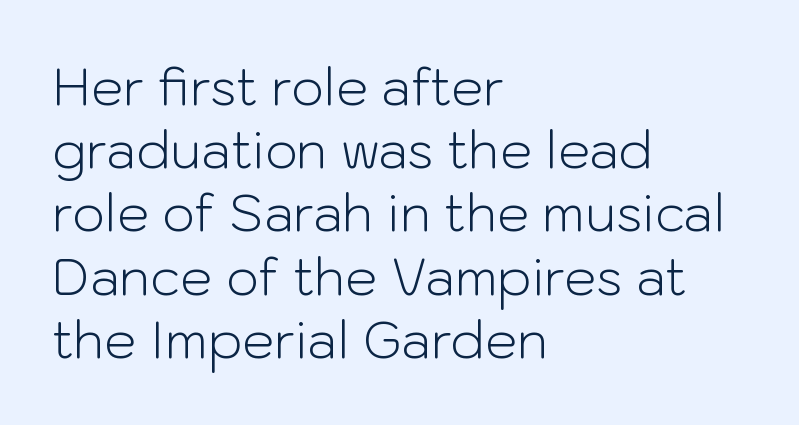
{"serif": "no", "italic": "no", "bold": "no", "weight": "light", "width": "normal", "stroke_contrast": "low", "x_height": "medium", "monospaced": "no", "underline": "no", "align": "left", "line_spacing_ratio": 1.24, "letter_spacing": "normal", "letter_spacing_em": 0.0, "glyph_px": 51}
